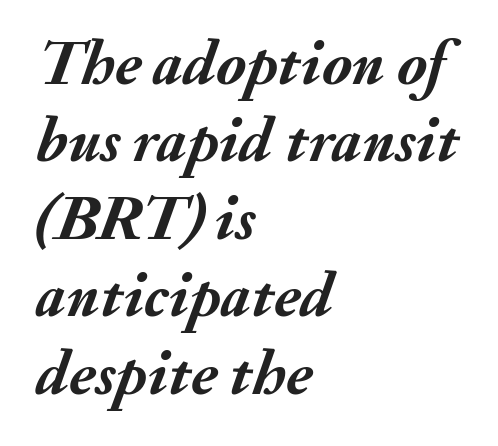
Caption: multi-line text, flush left, ragged right. Compared with typical body copy, the letter spacing here is the same. A dark, heavy texture on the line: the type is bold. Quick note: underline off. There's an unmistakable incline to the writing here.
